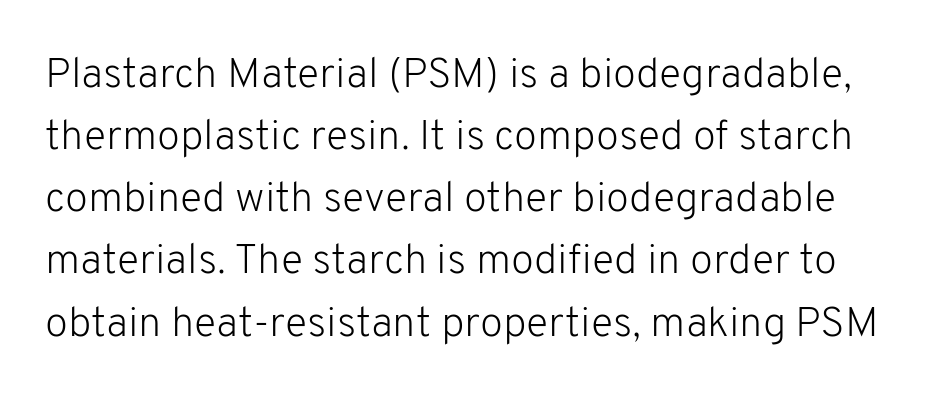
Clear beneath every line of the passage. The gaps between neighbouring characters are ordinary and unremarkable. Is the type heavy? It reads as light-to-regular instead. What's the leading like? Ordinary, nothing unusual.
